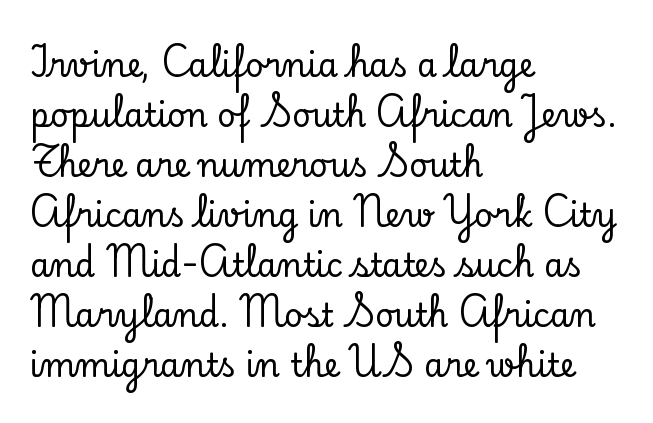
The image shows 32 px serif type, upright; set left-aligned, normal line spacing (1.56x), normal letter spacing, not underlined; low stroke contrast and a small x-height.
